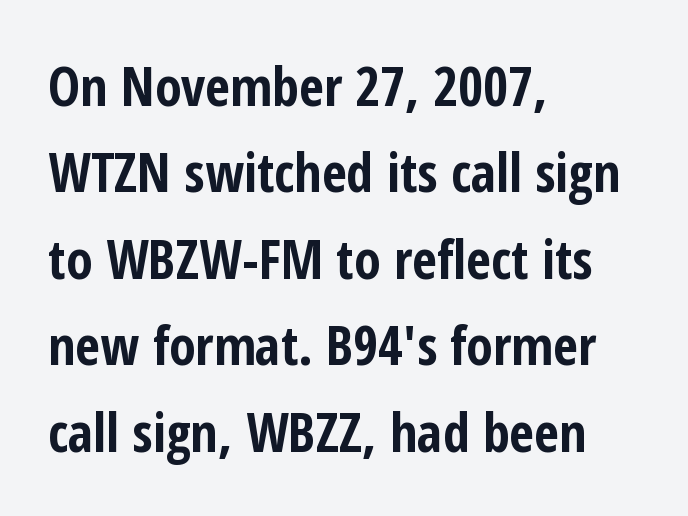
The image shows 54 px bold, condensed sans-serif type, upright; set left-aligned, normal line spacing (1.6x), normal letter spacing, not underlined; low stroke contrast and a medium x-height.
